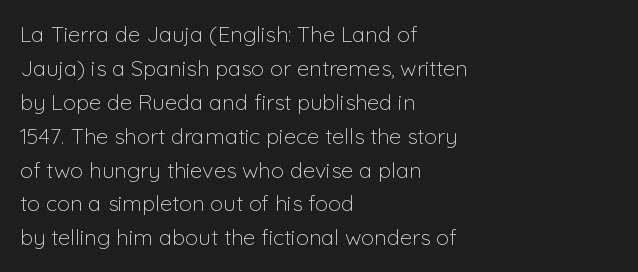
These lines stack with their left ends in a neat column. Any mark beneath the type? The region is blank. Short note: letters normally spaced. The type sits square on the baseline with zero lean.
